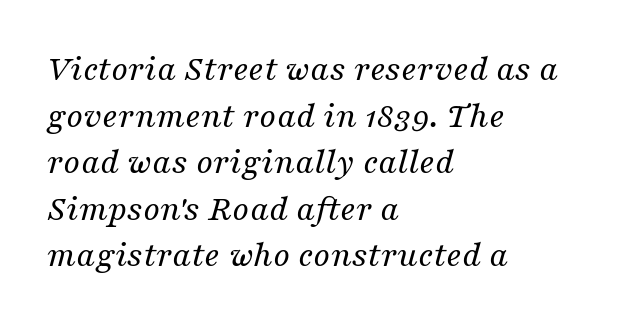
The image shows 37 px regular-weight serif type, italic (leaning right); set left-aligned, normal line spacing (1.26x), normal letter spacing, not underlined; medium stroke contrast and a medium x-height.
